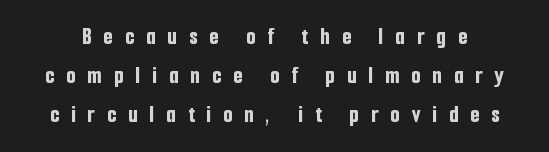
{"italic": "no", "bold": "yes", "underline": "no", "line_spacing": "normal", "line_spacing_ratio": 1.62, "letter_spacing": "wide", "letter_spacing_em": 0.5, "glyph_px": 24}
